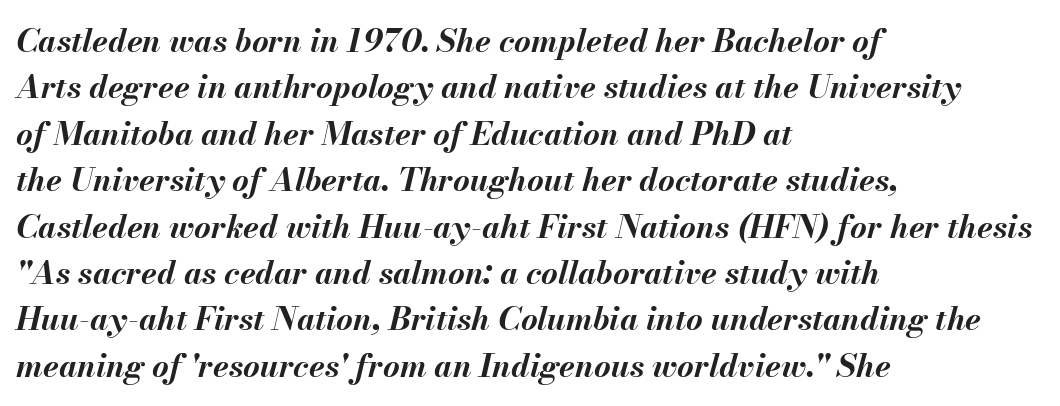
The image shows 32 px bold type, italic (leaning right); set left-aligned, normal line spacing (1.45x), normal letter spacing, not underlined; medium stroke contrast and a small x-height.
